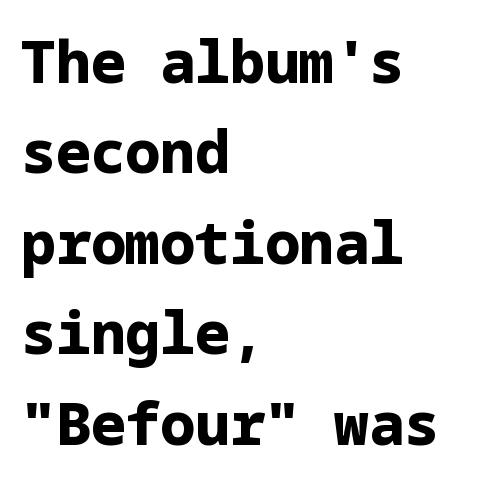
{"serif": "no", "italic": "no", "bold": "yes", "weight": "bold", "width": "normal", "stroke_contrast": "low", "x_height": "medium", "underline": "no", "align": "left", "line_spacing": "normal", "line_spacing_ratio": 1.56, "letter_spacing": "normal", "letter_spacing_em": 0.0, "glyph_px": 58}
